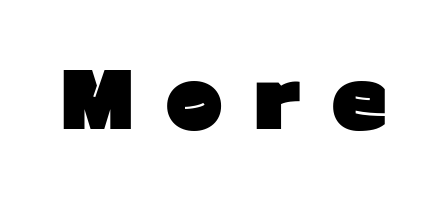
Posture: straight, roman, zero tilt. This rendering widens character spacing well past its baseline value. Look at the stroke-to-counter ratio: heavy, a bold. Here the designer chose a conventional face with non-uniform glyph widths. Type without underlining. Unlike a traditional serif, this face leaves its strokes unadorned.
